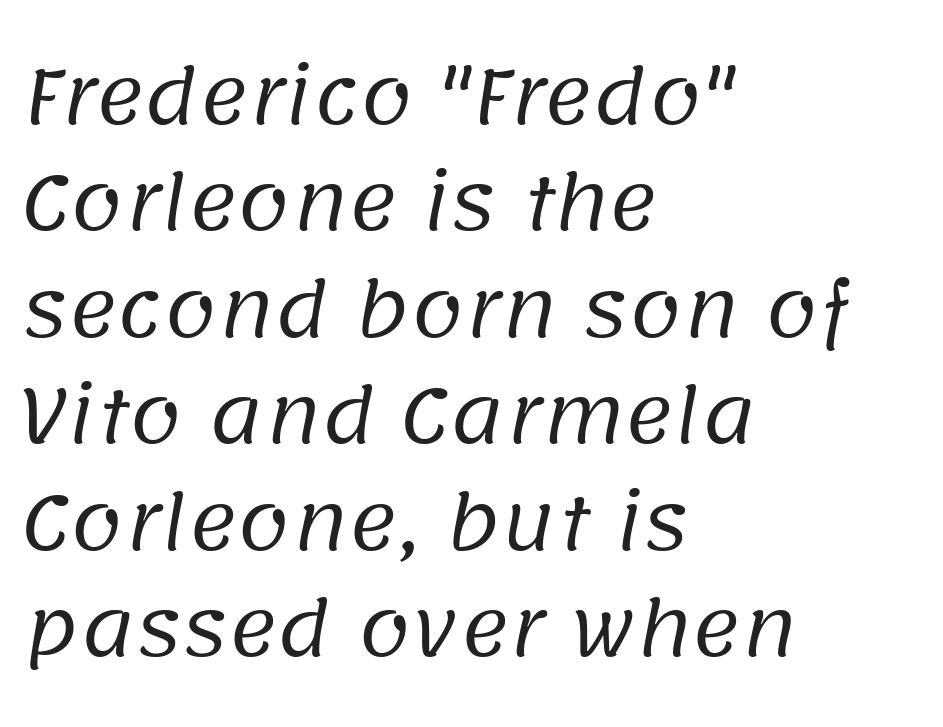
Q: Is the text bold? A: No.
Q: Is the typeface a serif or a sans-serif typeface? A: Sans-serif.
Q: Is the text underlined? A: No.
Q: How is the paragraph aligned? A: Left-aligned.
Q: Is the spacing between letters normal or unusually wide? A: Normal.
Q: Is the spacing between lines tight, normal or loose? A: Normal.
Q: Width (condensed, normal, or wide)? A: Normal.
Q: Stroke contrast? A: Low.
Q: x-height? A: Large.
Q: Monospaced? A: No.
